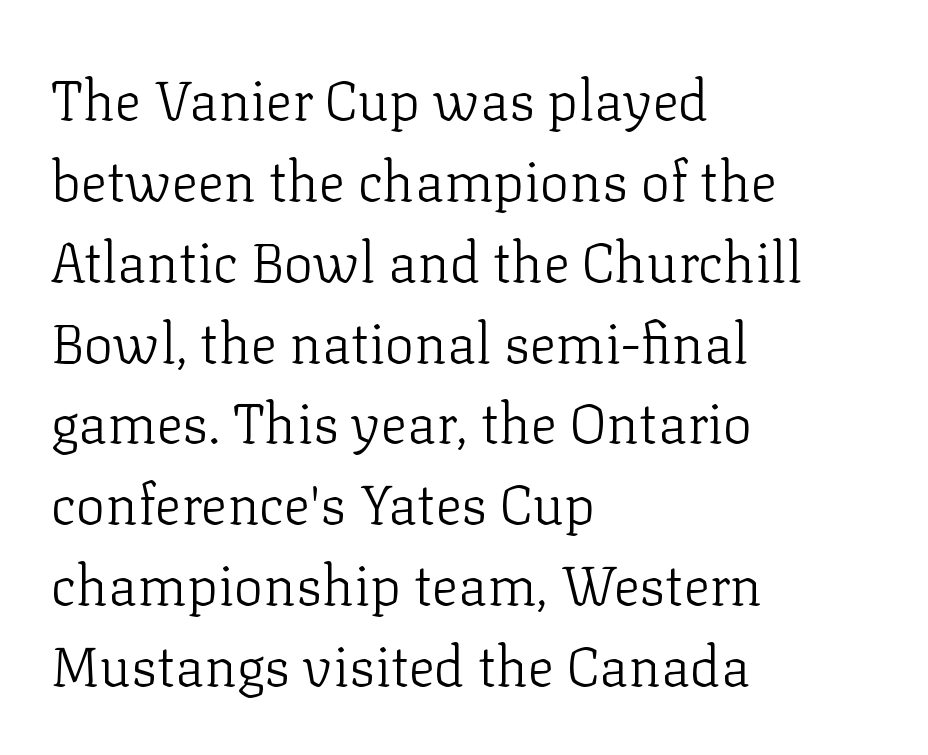
Q: Is the text bold? A: No.
Q: Is the text italic (slanted)? A: No, it is upright.
Q: Is the typeface a serif or a sans-serif typeface? A: Serif.
Q: Is the text underlined? A: No.
Q: How is the paragraph aligned? A: Left-aligned.
Q: Is the spacing between letters normal or unusually wide? A: Normal.
Q: Is the spacing between lines tight, normal or loose? A: Normal.
Q: Width (condensed, normal, or wide)? A: Normal.
Q: Stroke contrast? A: Low.
Q: x-height? A: Medium.
Q: Monospaced? A: No.
